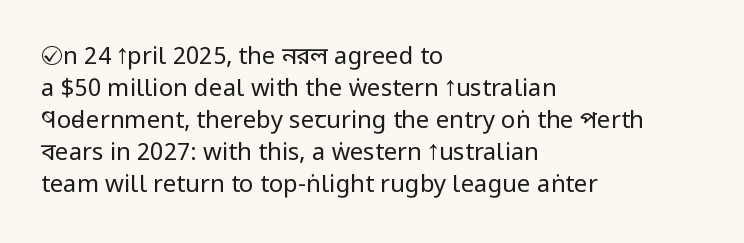
Q: Is the text bold? A: No.
Q: Is the text italic (slanted)? A: No, it is upright.
Q: Is the text underlined? A: No.
Q: How is the paragraph aligned? A: Left-aligned.
Q: Is the spacing between letters normal or unusually wide? A: Normal.
Q: Is the spacing between lines tight, normal or loose? A: Normal.
